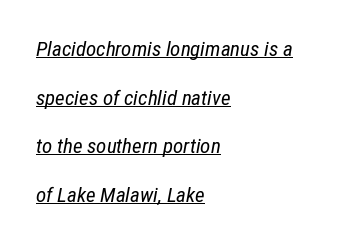
The image shows 21 px text type, italic (leaning right); set left-aligned, loose line spacing (2.31x), normal letter spacing, underlined.
